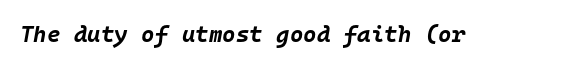
Q: Is the text bold? A: Yes.
Q: Is the text italic (slanted)? A: Yes, it leans right by about 10 degrees.
Q: Is the text underlined? A: No.
Q: Is the spacing between letters normal or unusually wide? A: Normal.
